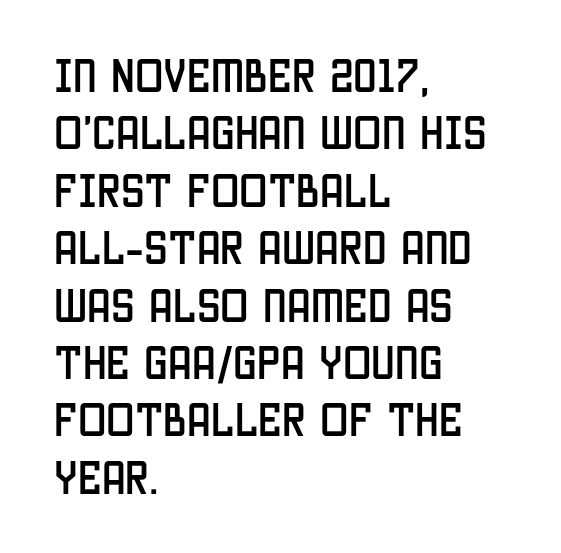
The passage shown stacks its lines at a standard gap. Decoration check: the copy has no underline. Every row of glyphs begins at an identical x-position on the left. Is the letter spacing exaggerated? No — it looks like the ordinary default. You could not count columns in this text — the font is proportionally spaced. The glyphs in this specimen are sans serif.
